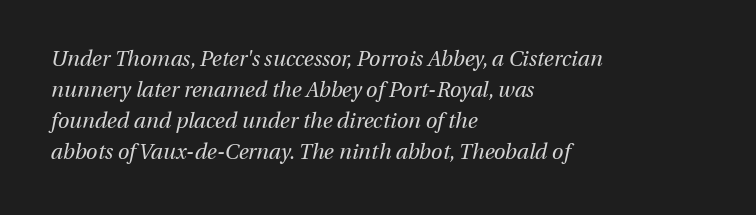
The image shows 21 px text type, italic (leaning right); set left-aligned, normal line spacing (1.47x), normal letter spacing, not underlined.
